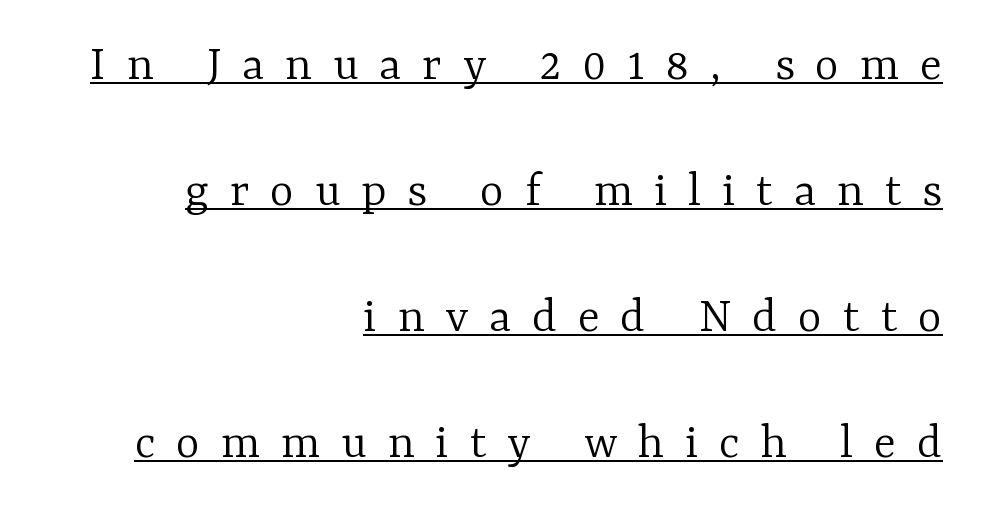
The image shows 51 px light serif type, upright; set right-aligned, loose line spacing (2.47x), unusually wide letter spacing (+0.41 em), underlined; low stroke contrast and a medium x-height.
